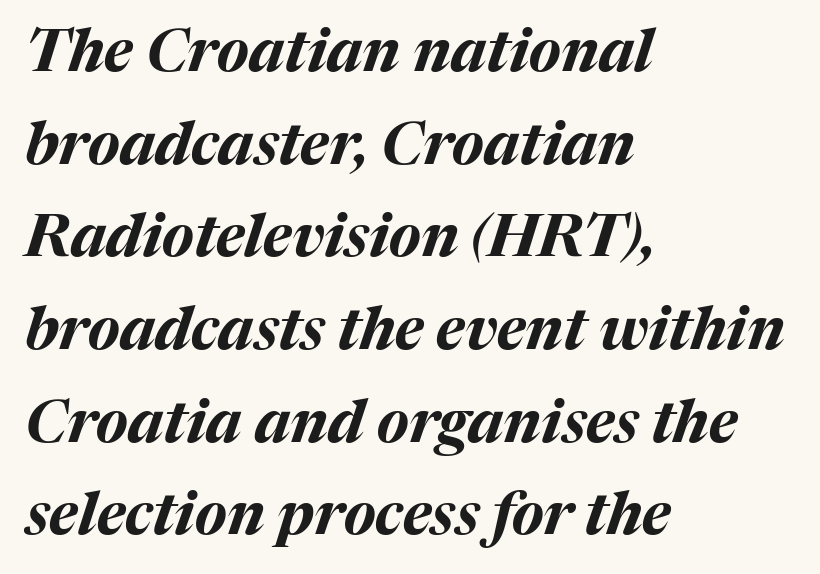
Q: Is the text bold? A: Yes.
Q: Is the text italic (slanted)? A: Yes, it leans right by about 17 degrees.
Q: Is the text underlined? A: No.
Q: How is the paragraph aligned? A: Left-aligned.
Q: Is the spacing between letters normal or unusually wide? A: Normal.
Q: Is the spacing between lines tight, normal or loose? A: Normal.
Q: Width (condensed, normal, or wide)? A: Normal.
Q: Stroke contrast? A: Medium.
Q: x-height? A: Medium.
Q: Monospaced? A: No.
